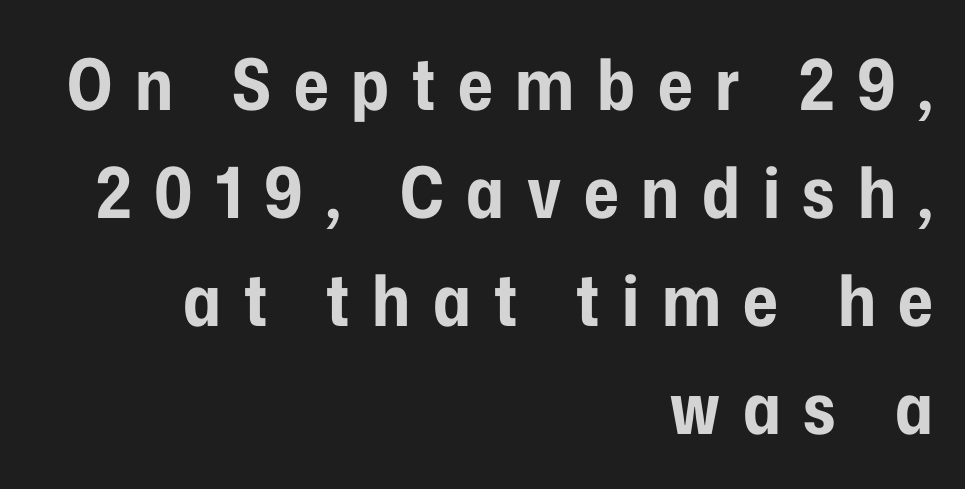
The image shows 71 px bold, condensed sans-serif type, upright; set right-aligned, normal line spacing (1.52x), unusually wide letter spacing (+0.32 em), not underlined; low stroke contrast and a medium x-height.
